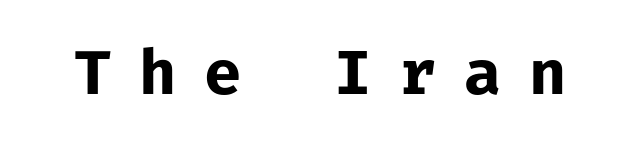
Q: Is the text bold? A: Yes.
Q: Is the text italic (slanted)? A: No, it is upright.
Q: Is the typeface a serif or a sans-serif typeface? A: Sans-serif.
Q: Is the text underlined? A: No.
Q: Is the spacing between letters normal or unusually wide? A: Unusually wide.
Q: Width (condensed, normal, or wide)? A: Normal.
Q: Stroke contrast? A: Low.
Q: x-height? A: Medium.
Q: Monospaced? A: Yes.
